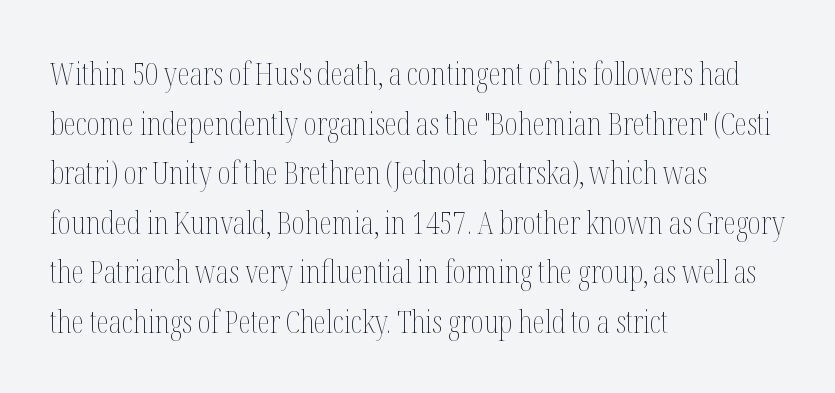
{"italic": "no", "bold": "no", "weight": "thin", "width": "condensed", "stroke_contrast": "medium", "x_height": "medium", "monospaced": "no", "underline": "no", "align": "left", "line_spacing": "normal", "line_spacing_ratio": 1.55, "letter_spacing": "normal", "letter_spacing_em": 0.0, "glyph_px": 32}
